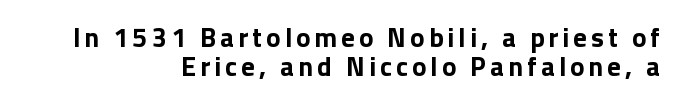
{"italic": "no", "bold": "yes", "underline": "no", "align": "right", "line_spacing": "tight", "line_spacing_ratio": 1.07, "glyph_px": 27}
